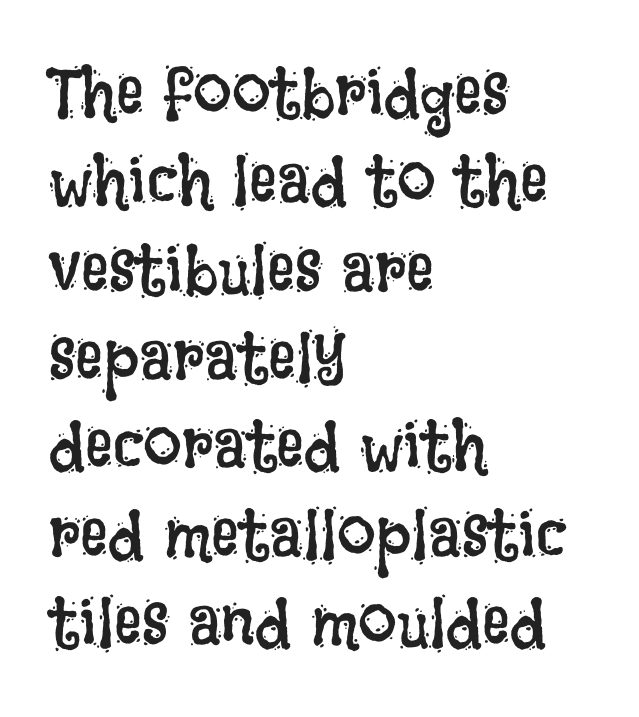
{"italic": "no", "bold": "no", "weight": "regular", "width": "condensed", "stroke_contrast": "low", "x_height": "large", "monospaced": "no", "underline": "no", "align": "left", "line_spacing": "normal", "line_spacing_ratio": 1.28, "letter_spacing": "normal", "letter_spacing_em": 0.0, "glyph_px": 69}
